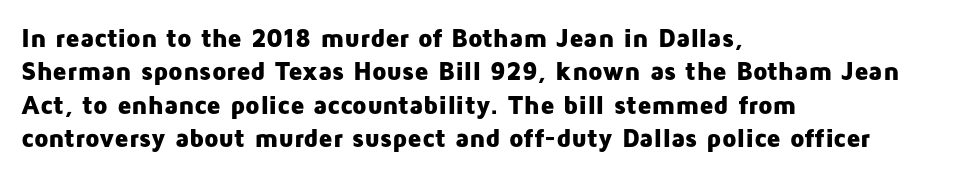
The image shows 26 px bold type, upright; set left-aligned, normal line spacing (1.28x), normal letter spacing, not underlined.
